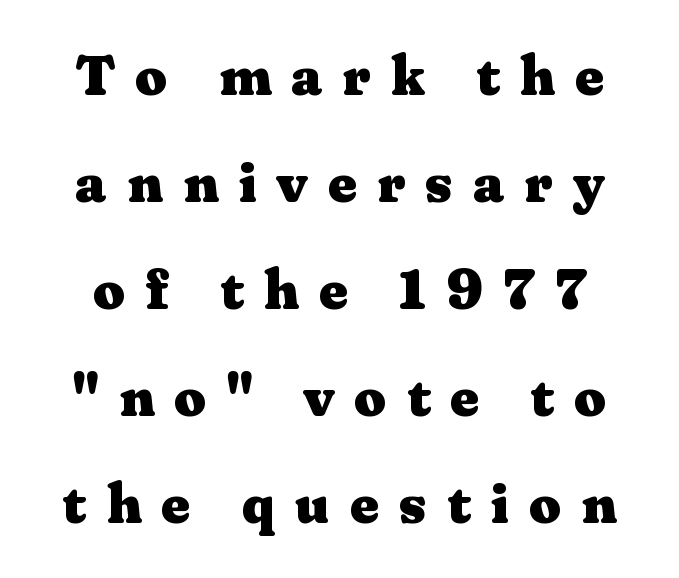
Stroke terminals: seriffed. Type without underlining. Summary of vertical rhythm: relaxed, with wide interline spacing. Notice how thick the strokes are: this is what a full bold looks like.
